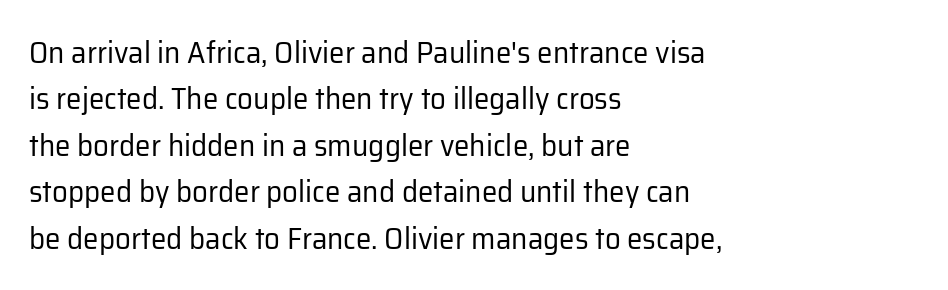
{"serif": "no", "italic": "no", "bold": "no", "weight": "regular", "width": "normal", "stroke_contrast": "low", "x_height": "medium", "monospaced": "no", "underline": "no", "align": "left", "line_spacing": "normal", "line_spacing_ratio": 1.5, "letter_spacing": "normal", "letter_spacing_em": 0.0, "glyph_px": 31}
